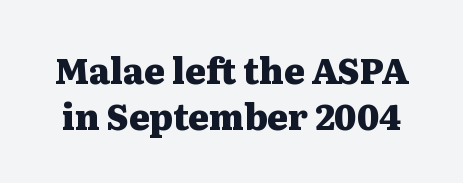
The image shows 35 px heavy, wide serif type, upright; set normal line spacing (1.31x), normal letter spacing, not underlined; medium stroke contrast and a medium x-height.
